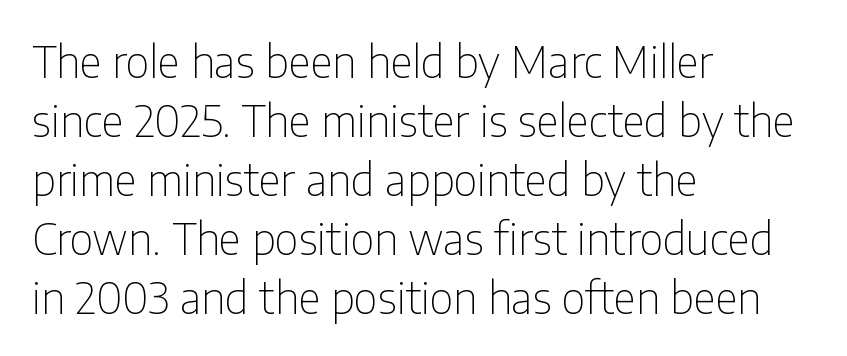
Is there any slant? The stems are plumb. The letters carry no serifs — their stems end cleanly without finishing strokes. In terms of leading, this rendering sits right in the middle. Weight: not bold — regular or lighter. Descender tails drop into unmarked territory. Default kerning and tracking; the words read as compact shapes.
